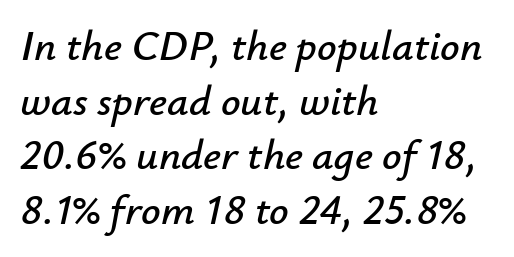
Q: Is the text italic (slanted)? A: Yes, it leans right by about 12 degrees.
Q: Is the text underlined? A: No.
Q: How is the paragraph aligned? A: Left-aligned.
Q: Is the spacing between letters normal or unusually wide? A: Normal.
Q: Is the spacing between lines tight, normal or loose? A: Normal.
Q: Width (condensed, normal, or wide)? A: Normal.
Q: Stroke contrast? A: Low.
Q: x-height? A: Small.
Q: Monospaced? A: No.
